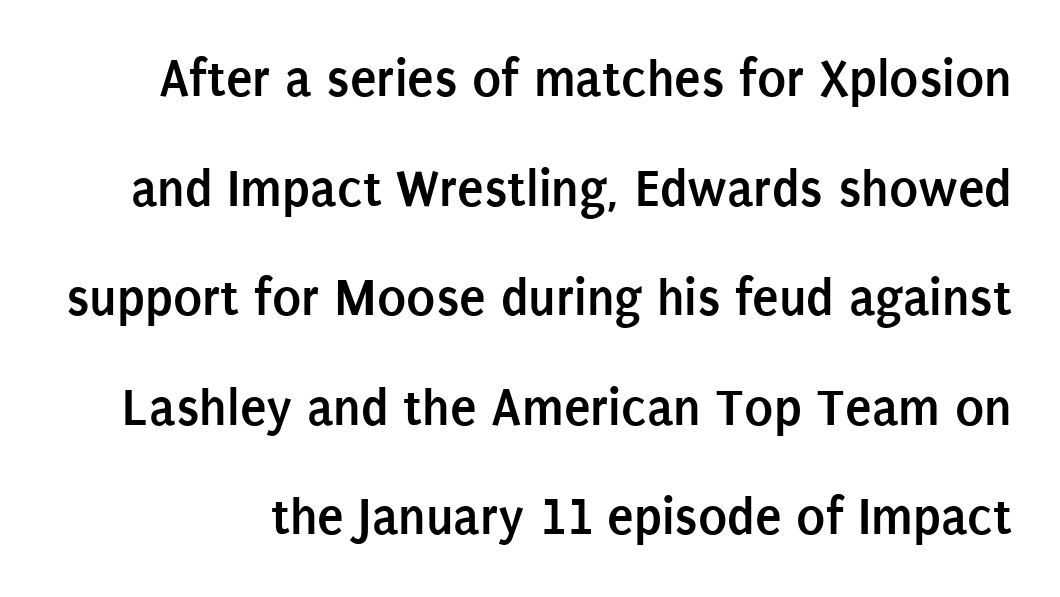
The image shows 54 px semibold, condensed sans-serif type, upright; set loose line spacing (2.03x), normal letter spacing, not underlined; low stroke contrast and a large x-height.
